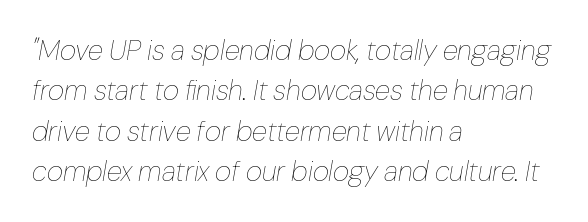
{"italic": "yes", "lean": "right", "slant_degrees": 10, "bold": "no", "weight": "thin", "width": "normal", "stroke_contrast": "low", "x_height": "medium", "monospaced": "no", "underline": "no", "align": "left", "line_spacing": "normal", "line_spacing_ratio": 1.44, "letter_spacing": "normal", "letter_spacing_em": 0.0, "glyph_px": 28}
